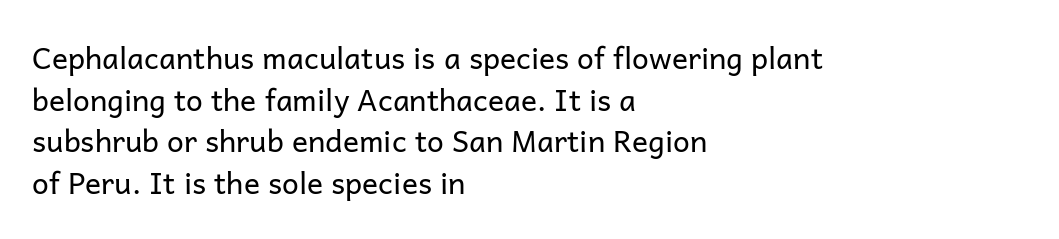
{"serif": "no", "italic": "no", "bold": "no", "weight": "regular", "width": "normal", "stroke_contrast": "low", "x_height": "medium", "monospaced": "no", "underline": "no", "align": "left", "line_spacing": "normal", "line_spacing_ratio": 1.39, "letter_spacing": "normal", "letter_spacing_em": 0.0, "glyph_px": 30}
